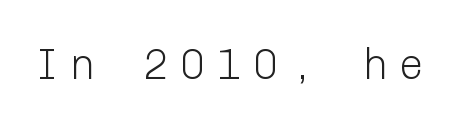
The image shows 43 px light sans-serif type, upright; set unusually wide letter spacing (+0.25 em), not underlined; low stroke contrast and a medium x-height.
